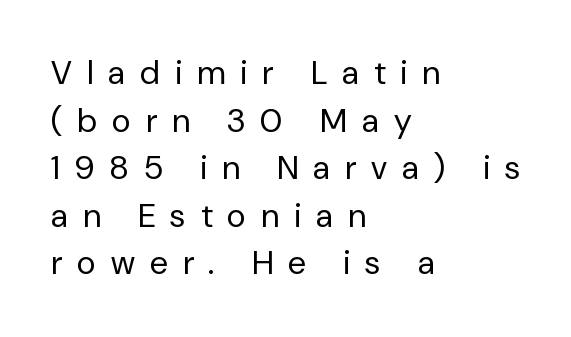
Q: Is the text bold? A: No.
Q: Is the text italic (slanted)? A: No, it is upright.
Q: Is the typeface a serif or a sans-serif typeface? A: Sans-serif.
Q: Is the text underlined? A: No.
Q: How is the paragraph aligned? A: Left-aligned.
Q: Is the spacing between letters normal or unusually wide? A: Unusually wide.
Q: Is the spacing between lines tight, normal or loose? A: Normal.
Q: Width (condensed, normal, or wide)? A: Normal.
Q: Stroke contrast? A: Low.
Q: x-height? A: Medium.
Q: Monospaced? A: No.
